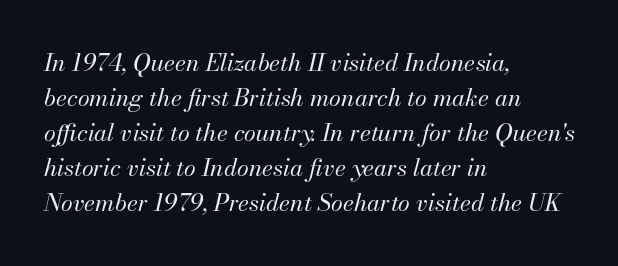
Q: Is the text bold? A: No.
Q: Is the text italic (slanted)? A: Yes, it leans right by about 13 degrees.
Q: Is the text underlined? A: No.
Q: How is the paragraph aligned? A: Left-aligned.
Q: Is the spacing between letters normal or unusually wide? A: Normal.
Q: Is the spacing between lines tight, normal or loose? A: Normal.
